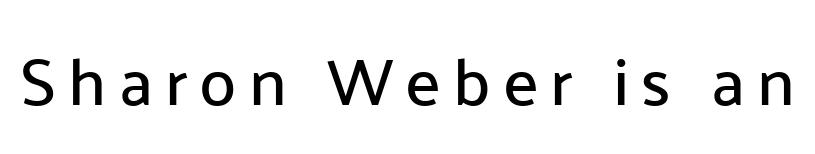
Q: Is the text italic (slanted)? A: No, it is upright.
Q: Is the typeface a serif or a sans-serif typeface? A: Sans-serif.
Q: Is the text underlined? A: No.
Q: Width (condensed, normal, or wide)? A: Normal.
Q: Stroke contrast? A: Low.
Q: x-height? A: Medium.
Q: Monospaced? A: No.
